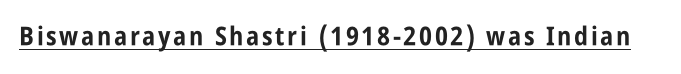
{"italic": "no", "bold": "yes", "underline": "yes", "glyph_px": 26}
